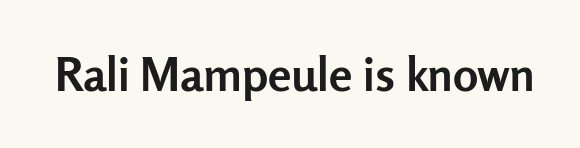
Q: Is the text bold? A: Yes.
Q: Is the text italic (slanted)? A: No, it is upright.
Q: Is the typeface a serif or a sans-serif typeface? A: Sans-serif.
Q: Is the text underlined? A: No.
Q: Is the spacing between letters normal or unusually wide? A: Normal.
Q: Width (condensed, normal, or wide)? A: Normal.
Q: Stroke contrast? A: Low.
Q: x-height? A: Medium.
Q: Monospaced? A: No.
